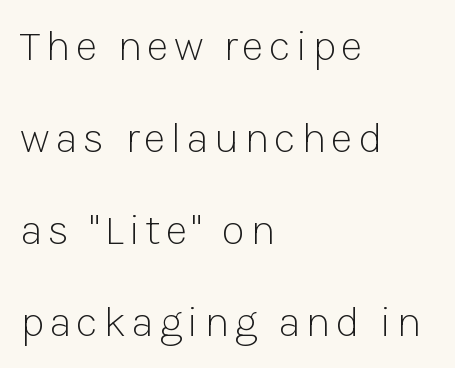
The image shows 43 px light sans-serif type, upright; set left-aligned, loose line spacing (2.14x), not underlined; low stroke contrast and a medium x-height.
